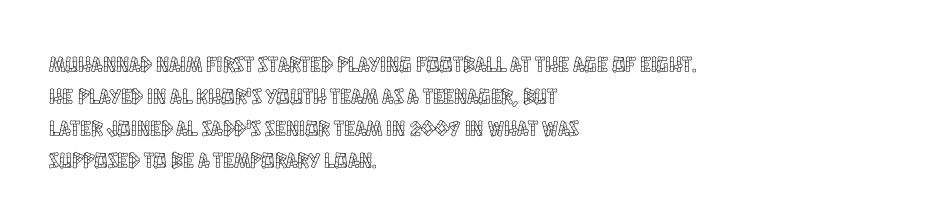
{"italic": "no", "underline": "no", "align": "left", "line_spacing": "normal", "line_spacing_ratio": 1.45, "letter_spacing": "normal", "letter_spacing_em": 0.0, "glyph_px": 22}
